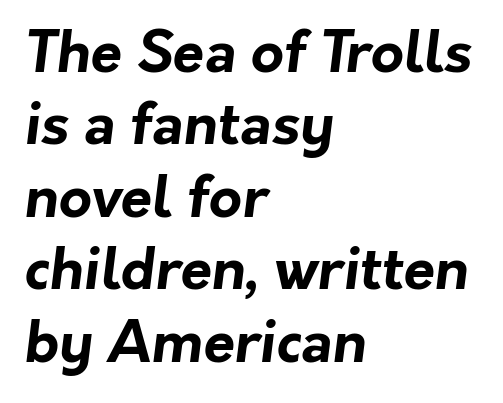
{"serif": "no", "bold": "yes", "weight": "bold", "width": "normal", "stroke_contrast": "low", "x_height": "medium", "monospaced": "no", "underline": "no", "align": "left", "line_spacing": "normal", "line_spacing_ratio": 1.27, "letter_spacing": "normal", "letter_spacing_em": 0.0, "glyph_px": 57}
